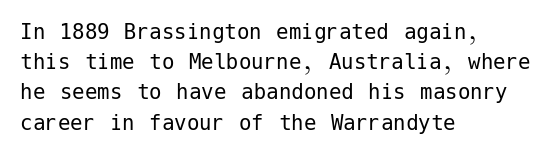
Q: Is the text bold? A: No.
Q: Is the text italic (slanted)? A: No, it is upright.
Q: Is the text underlined? A: No.
Q: How is the paragraph aligned? A: Left-aligned.
Q: Is the spacing between letters normal or unusually wide? A: Normal.
